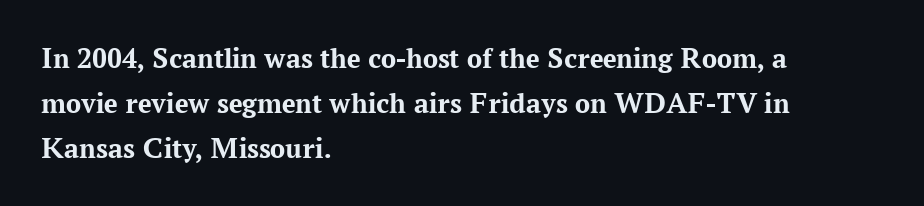
{"serif": "yes", "italic": "no", "bold": "yes", "weight": "bold", "width": "normal", "stroke_contrast": "medium", "x_height": "medium", "monospaced": "no", "underline": "no", "align": "left", "line_spacing": "normal", "line_spacing_ratio": 1.5, "letter_spacing": "normal", "letter_spacing_em": 0.0, "glyph_px": 30}
